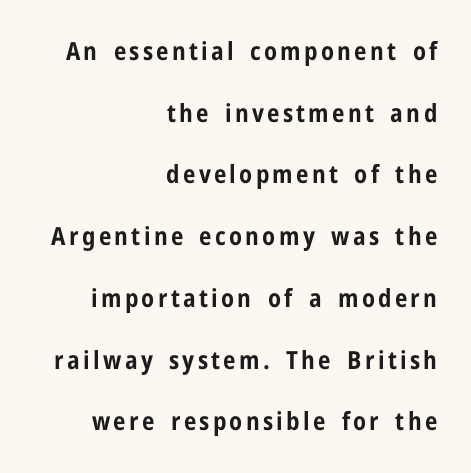
{"italic": "no", "bold": "yes", "underline": "no", "align": "right", "line_spacing": "loose", "line_spacing_ratio": 2.47, "glyph_px": 25}
